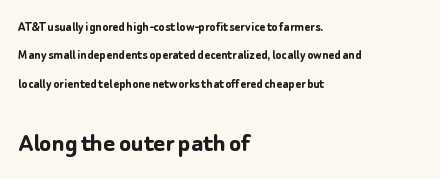
The image shows 28 px semibold sans-serif type, upright; set left-aligned, loose line spacing (2.02x), normal letter spacing, not underlined; the second (bottom) block is 2.0x larger; low stroke contrast and a medium x-height.
